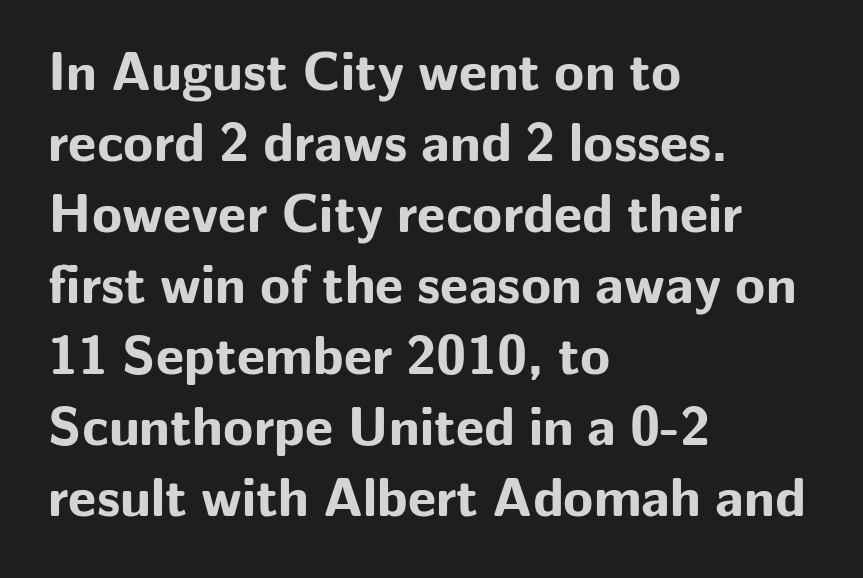
Q: Is the text bold? A: Yes.
Q: Is the text italic (slanted)? A: No, it is upright.
Q: Is the typeface a serif or a sans-serif typeface? A: Sans-serif.
Q: Is the text underlined? A: No.
Q: How is the paragraph aligned? A: Left-aligned.
Q: Is the spacing between letters normal or unusually wide? A: Normal.
Q: Is the spacing between lines tight, normal or loose? A: Normal.
Q: Width (condensed, normal, or wide)? A: Normal.
Q: Stroke contrast? A: Low.
Q: x-height? A: Medium.
Q: Monospaced? A: No.
